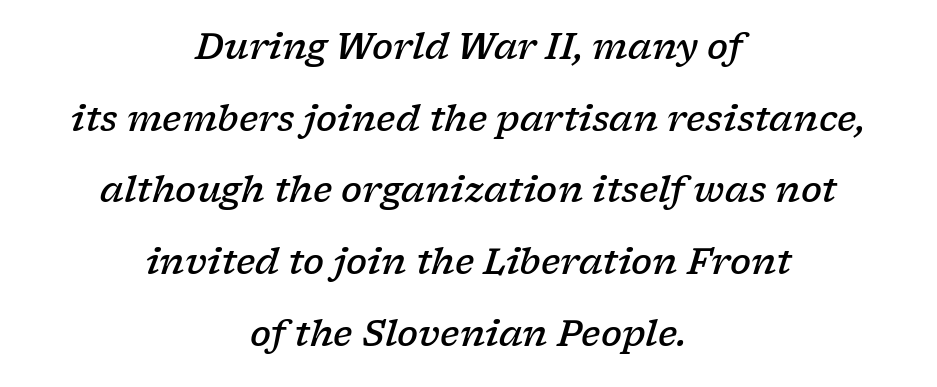
{"serif": "yes", "italic": "yes", "lean": "right", "slant_degrees": 17, "bold": "semi", "weight": "semibold", "width": "wide", "stroke_contrast": "low", "x_height": "medium", "monospaced": "no", "underline": "no", "align": "center", "line_spacing": "loose", "line_spacing_ratio": 2.05, "letter_spacing": "normal", "letter_spacing_em": 0.0, "glyph_px": 35}
